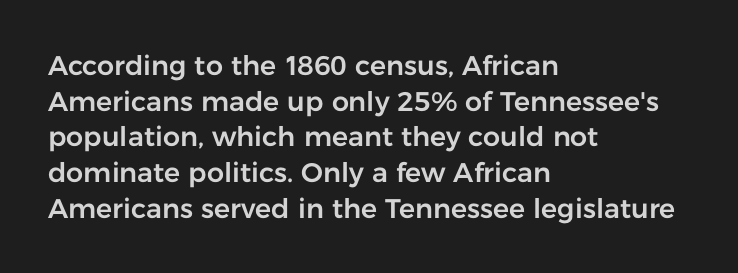
Q: Is the text italic (slanted)? A: No, it is upright.
Q: Is the text underlined? A: No.
Q: How is the paragraph aligned? A: Left-aligned.
Q: Is the spacing between letters normal or unusually wide? A: Normal.
Q: Is the spacing between lines tight, normal or loose? A: Normal.
